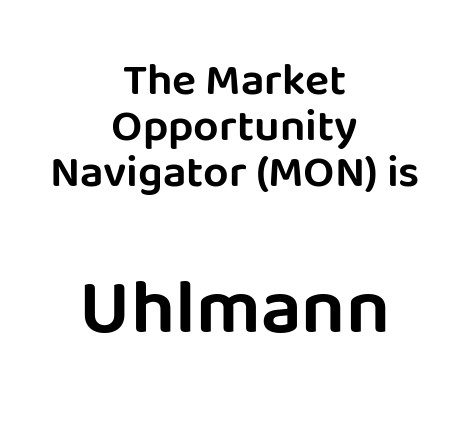
Q: Is the text italic (slanted)? A: No, it is upright.
Q: Is the typeface a serif or a sans-serif typeface? A: Sans-serif.
Q: Is the text underlined? A: No.
Q: How is the paragraph aligned? A: Centered.
Q: Is the spacing between letters normal or unusually wide? A: Normal.
Q: Is the spacing between lines tight, normal or loose? A: Tight.
Q: Which block of text is set in a larger size, the first (top) or the second (bottom)? A: The second (bottom) one.
Q: Width (condensed, normal, or wide)? A: Normal.
Q: Stroke contrast? A: Low.
Q: x-height? A: Large.
Q: Monospaced? A: No.
